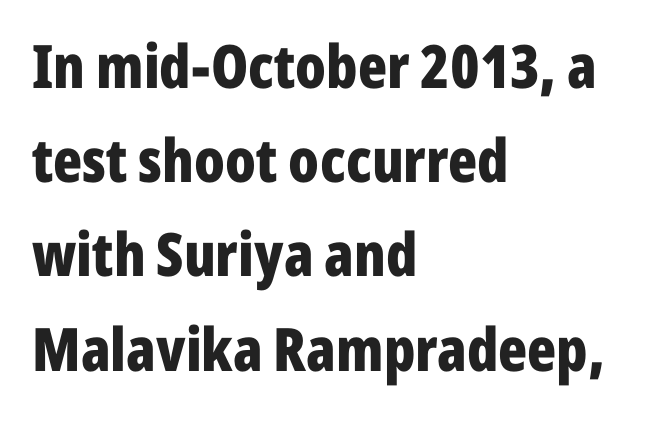
Typeset ragged right — the left edge is the straight one. It's the straight-up-and-down kind of type. Thick stems and heavy bowls — unmistakably bold. Observe the absence of serifs on each vertical stroke in this sample. Leading: standard.
